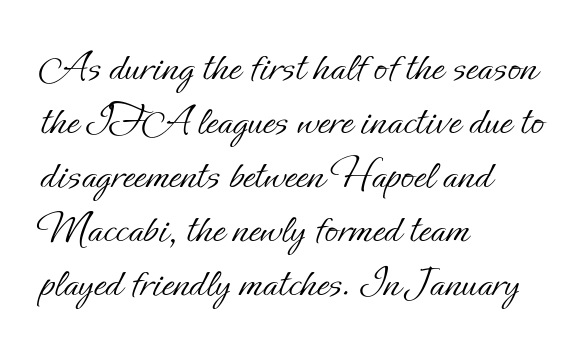
Left-aligned paragraph, ragged on the right. Characters follow at the spacing the type designer built in. The strokes are not fattened; the text isn't bold. The rendering uses natural spacing where letterforms have individual widths.
